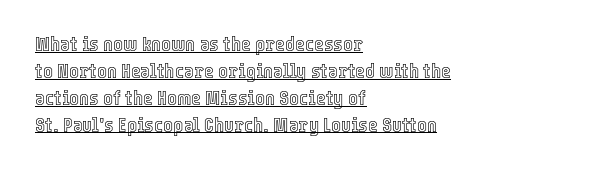
The typesetter has applied underlining to the passage shown. The lettering stays uniformly vertical, giving the passage a roman look. Line beginnings align vertically; line endings do not. Standard letterfit; no display-style spreading of the glyphs.
